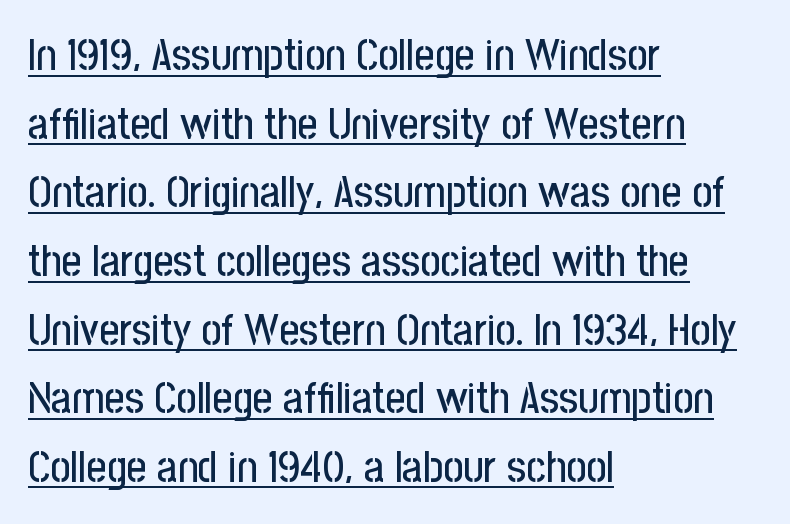
Q: Is the text italic (slanted)? A: No, it is upright.
Q: Is the typeface a serif or a sans-serif typeface? A: Sans-serif.
Q: Is the text underlined? A: Yes.
Q: How is the paragraph aligned? A: Left-aligned.
Q: Is the spacing between letters normal or unusually wide? A: Normal.
Q: Is the spacing between lines tight, normal or loose? A: Normal.
Q: Width (condensed, normal, or wide)? A: Condensed.
Q: Stroke contrast? A: Low.
Q: x-height? A: Medium.
Q: Monospaced? A: No.
